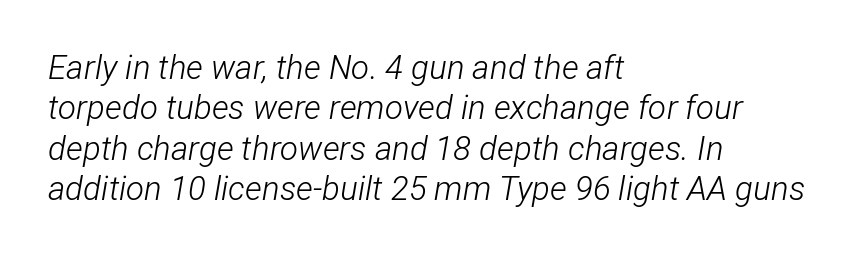
{"italic": "yes", "lean": "right", "slant_degrees": 12, "bold": "no", "weight": "light", "width": "condensed", "stroke_contrast": "low", "x_height": "medium", "monospaced": "no", "underline": "no", "align": "left", "line_spacing_ratio": 1.22, "letter_spacing": "normal", "letter_spacing_em": 0.0, "glyph_px": 33}
